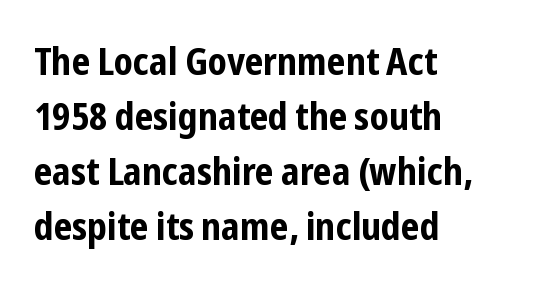
{"serif": "no", "italic": "no", "bold": "yes", "weight": "bold", "width": "condensed", "stroke_contrast": "low", "x_height": "medium", "monospaced": "no", "underline": "no", "align": "left", "line_spacing": "normal", "line_spacing_ratio": 1.45, "letter_spacing": "normal", "letter_spacing_em": 0.0, "glyph_px": 38}
